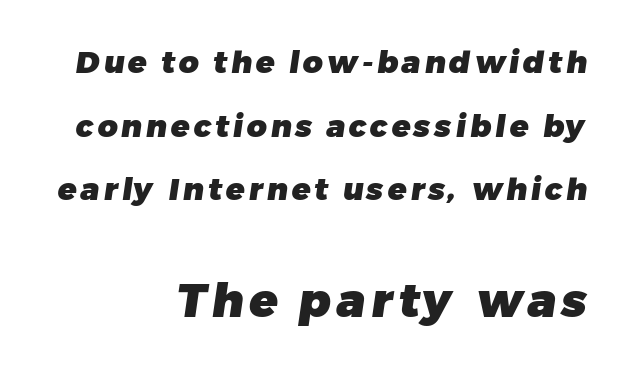
Q: Is the text bold? A: Yes.
Q: Is the typeface a serif or a sans-serif typeface? A: Sans-serif.
Q: Is the text underlined? A: No.
Q: How is the paragraph aligned? A: Right-aligned.
Q: Is the spacing between lines tight, normal or loose? A: Loose.
Q: Which block of text is set in a larger size, the first (top) or the second (bottom)? A: The second (bottom) one.
Q: Width (condensed, normal, or wide)? A: Normal.
Q: Stroke contrast? A: Low.
Q: x-height? A: Medium.
Q: Monospaced? A: No.
